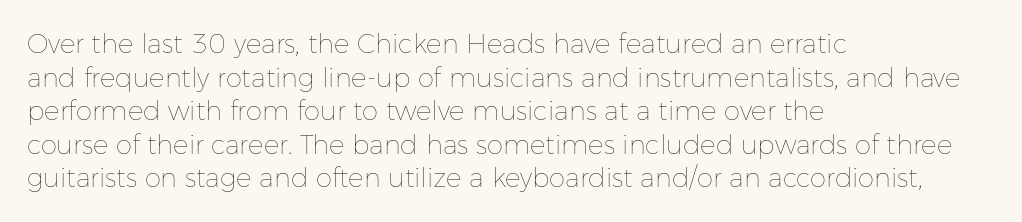
{"italic": "no", "bold": "no", "underline": "no", "align": "left", "line_spacing": "normal", "line_spacing_ratio": 1.29, "letter_spacing": "normal", "letter_spacing_em": 0.0, "glyph_px": 26}
